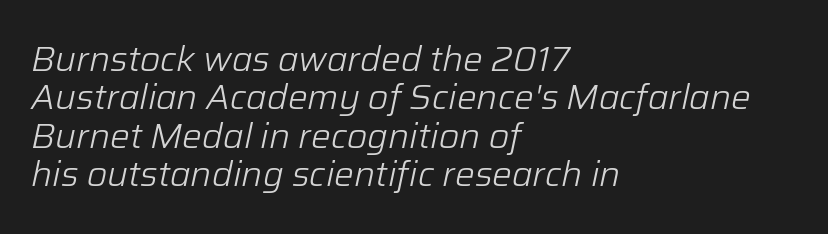
Q: Is the text bold? A: No.
Q: Is the text italic (slanted)? A: Yes, it leans right by about 12 degrees.
Q: Is the text underlined? A: No.
Q: How is the paragraph aligned? A: Left-aligned.
Q: Is the spacing between letters normal or unusually wide? A: Normal.
Q: Is the spacing between lines tight, normal or loose? A: Tight.
Q: Width (condensed, normal, or wide)? A: Normal.
Q: Stroke contrast? A: Low.
Q: x-height? A: Medium.
Q: Monospaced? A: No.
